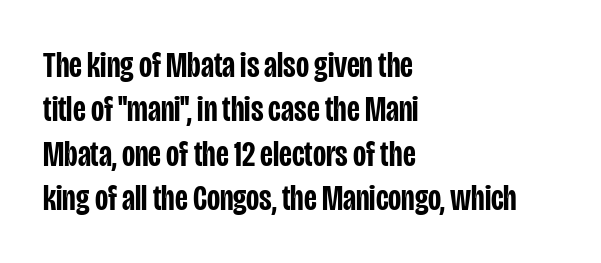
Q: Is the text bold? A: Semi-bold.
Q: Is the text italic (slanted)? A: No, it is upright.
Q: Is the typeface a serif or a sans-serif typeface? A: Sans-serif.
Q: Is the text underlined? A: No.
Q: How is the paragraph aligned? A: Left-aligned.
Q: Is the spacing between letters normal or unusually wide? A: Normal.
Q: Width (condensed, normal, or wide)? A: Condensed.
Q: Stroke contrast? A: Low.
Q: x-height? A: Large.
Q: Monospaced? A: No.
